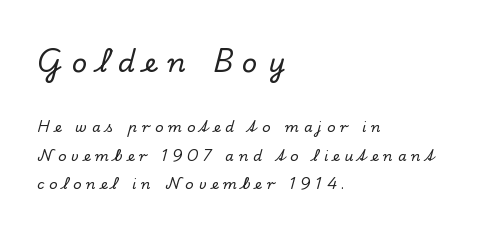
{"underline": "no", "align": "left", "line_spacing": "loose", "line_spacing_ratio": 2.03, "letter_spacing": "wide", "letter_spacing_em": 0.36, "larger_block": "first", "size_ratio": 1.93, "glyph_px": 27}
